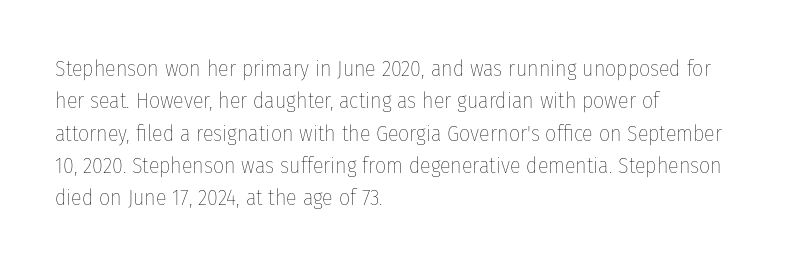
The image shows 22 px text type, upright; set left-aligned, normal line spacing (1.47x), normal letter spacing, not underlined.
